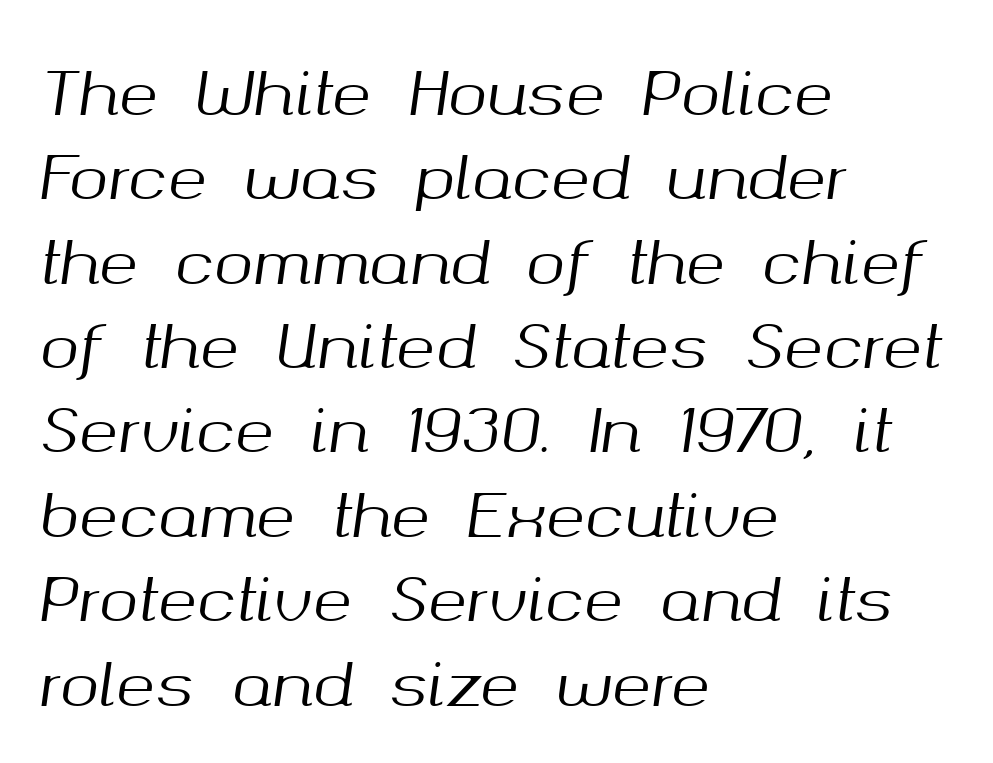
Q: Is the text italic (slanted)? A: Yes, it leans right by about 8 degrees.
Q: Is the text underlined? A: No.
Q: How is the paragraph aligned? A: Left-aligned.
Q: Is the spacing between letters normal or unusually wide? A: Normal.
Q: Is the spacing between lines tight, normal or loose? A: Normal.
Q: Width (condensed, normal, or wide)? A: Normal.
Q: Stroke contrast? A: Medium.
Q: x-height? A: Medium.
Q: Monospaced? A: No.
